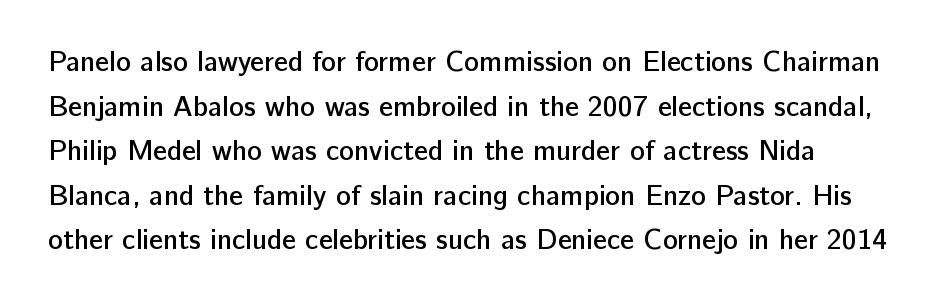
The image shows 28 px semibold sans-serif type, upright; set normal line spacing (1.59x), normal letter spacing, not underlined; low stroke contrast and a medium x-height.
